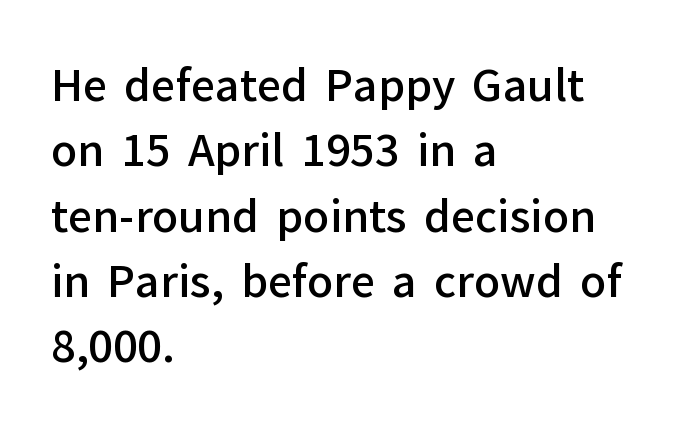
Q: Is the text bold? A: Semi-bold.
Q: Is the text italic (slanted)? A: No, it is upright.
Q: Is the typeface a serif or a sans-serif typeface? A: Sans-serif.
Q: Is the text underlined? A: No.
Q: How is the paragraph aligned? A: Left-aligned.
Q: Is the spacing between letters normal or unusually wide? A: Normal.
Q: Is the spacing between lines tight, normal or loose? A: Normal.
Q: Width (condensed, normal, or wide)? A: Normal.
Q: Stroke contrast? A: Low.
Q: x-height? A: Medium.
Q: Monospaced? A: No.
